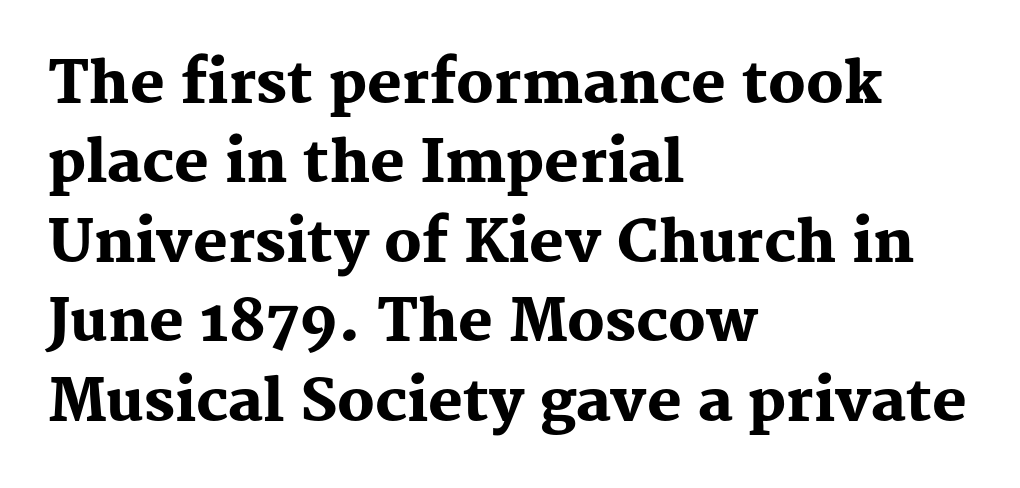
Note the varied advance widths — an 'i' is clearly narrower than an 'm'. This rendering features lettering with no underline. Line starts are locked; line ends wander. Honestly, the letter spacing is just normal — you wouldn't notice it. This rendering employs a face with finishing strokes, i.e., a serif.
